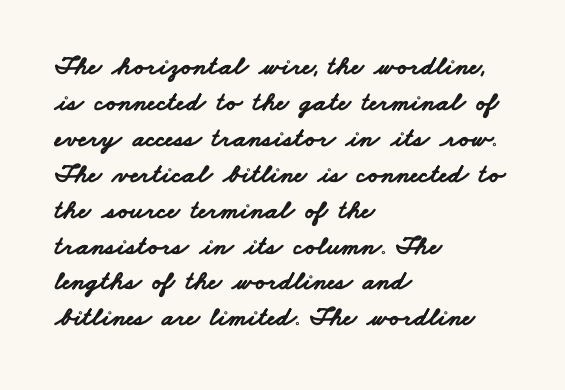
Q: Is the text bold? A: Yes.
Q: Is the text underlined? A: No.
Q: How is the paragraph aligned? A: Left-aligned.
Q: Is the spacing between letters normal or unusually wide? A: Normal.
Q: Is the spacing between lines tight, normal or loose? A: Normal.
